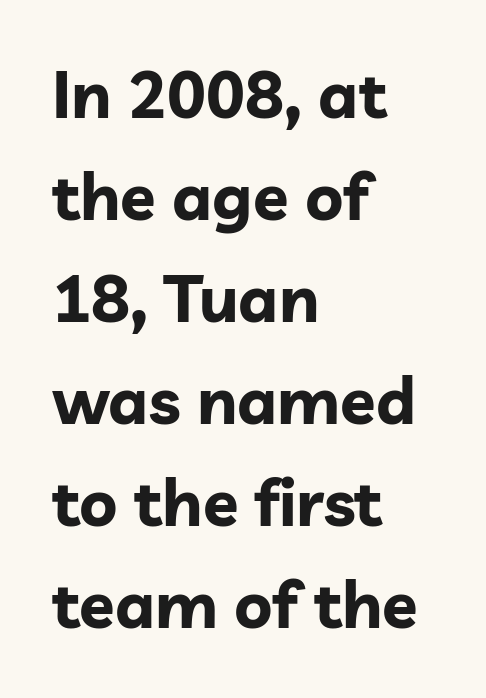
Q: Is the text bold? A: Yes.
Q: Is the text italic (slanted)? A: No, it is upright.
Q: Is the typeface a serif or a sans-serif typeface? A: Sans-serif.
Q: Is the text underlined? A: No.
Q: How is the paragraph aligned? A: Left-aligned.
Q: Is the spacing between letters normal or unusually wide? A: Normal.
Q: Is the spacing between lines tight, normal or loose? A: Normal.
Q: Width (condensed, normal, or wide)? A: Normal.
Q: Stroke contrast? A: Low.
Q: x-height? A: Medium.
Q: Monospaced? A: No.
